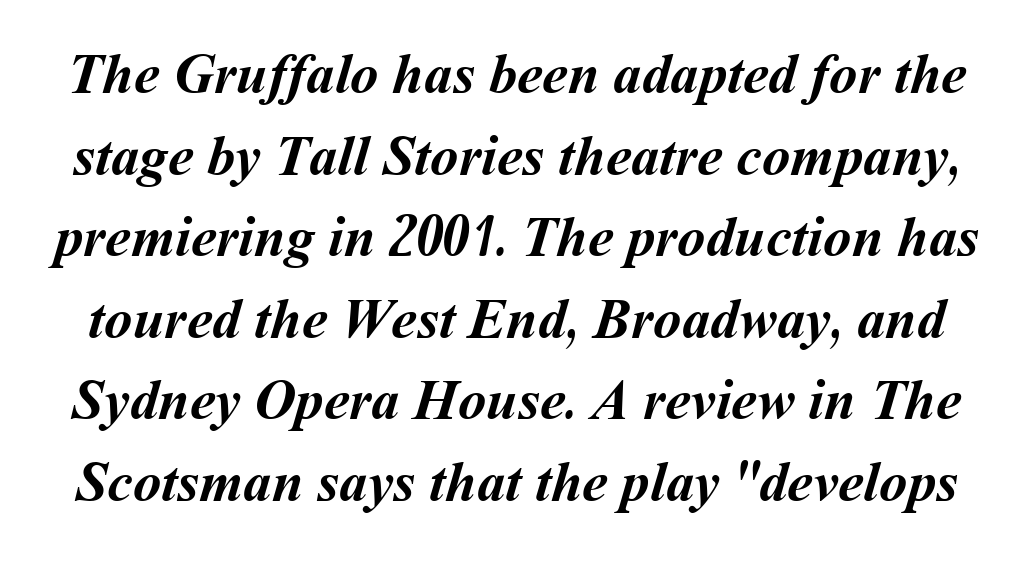
The image shows 57 px semibold type; set normal line spacing (1.43x), normal letter spacing, not underlined; medium stroke contrast and a medium x-height.
